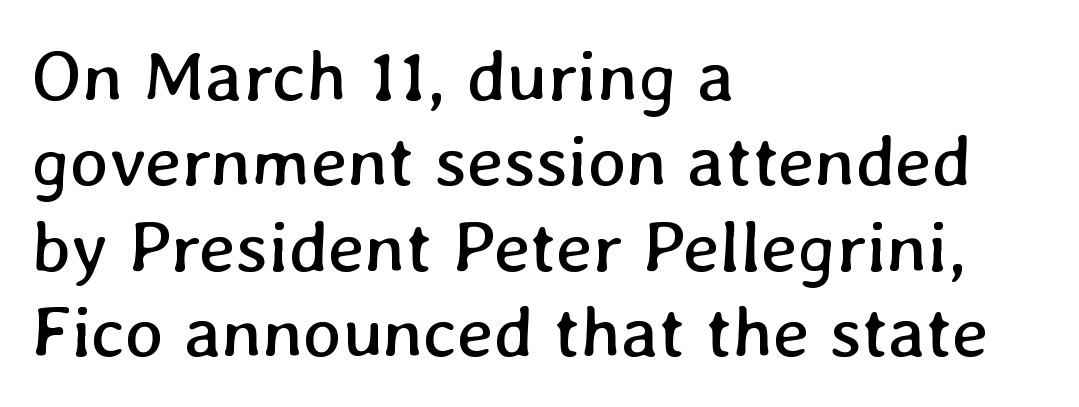
Bare-footed words on every line. The typesetting does not lean heavy: it is not bold. The rendering uses natural spacing where letterforms have individual widths. Caption: standard tracking, unaltered. This rendering uses left alignment, leaving the right contour irregular.
